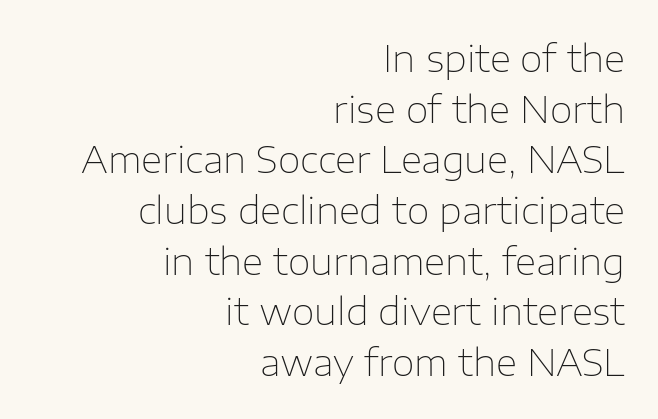
The image shows 37 px thin sans-serif type, upright; set right-aligned, normal line spacing (1.37x), normal letter spacing, not underlined; low stroke contrast and a medium x-height.
